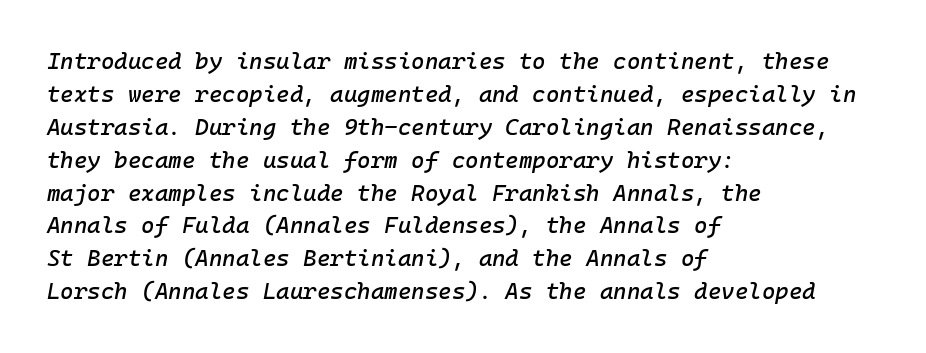
Q: Is the text italic (slanted)? A: Yes, it leans right by about 10 degrees.
Q: Is the text underlined? A: No.
Q: How is the paragraph aligned? A: Left-aligned.
Q: Is the spacing between letters normal or unusually wide? A: Normal.
Q: Is the spacing between lines tight, normal or loose? A: Normal.
